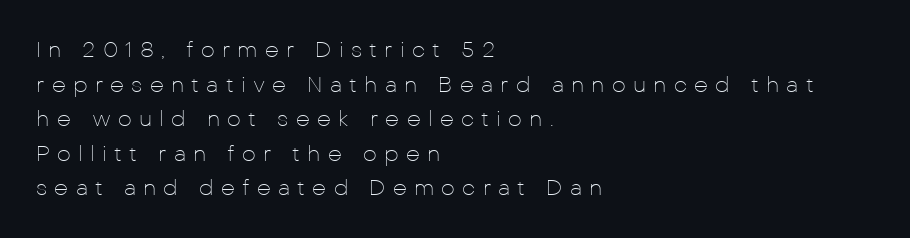
{"italic": "no", "bold": "no", "underline": "no", "align": "left", "line_spacing": "normal", "line_spacing_ratio": 1.57, "letter_spacing": "wide", "letter_spacing_em": 0.33, "glyph_px": 22}
